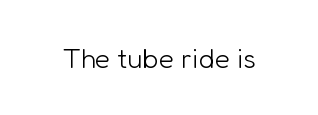
{"serif": "no", "italic": "no", "bold": "no", "weight": "light", "width": "normal", "stroke_contrast": "low", "x_height": "medium", "monospaced": "no", "underline": "no", "letter_spacing": "normal", "letter_spacing_em": 0.0, "glyph_px": 28}
